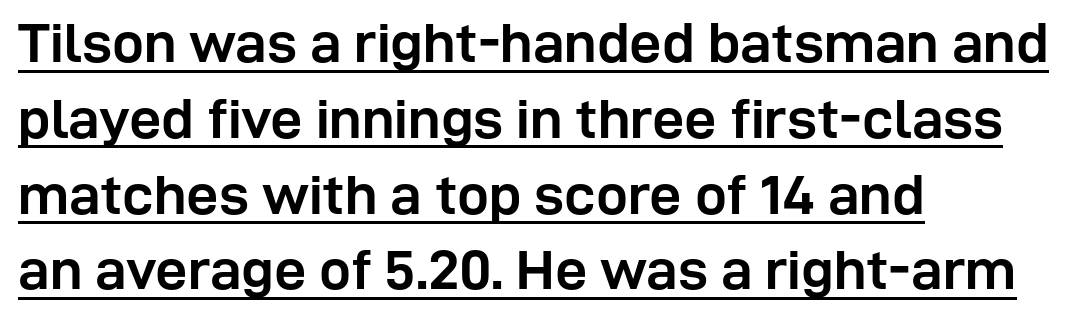
The lettering is marked with a stroke running underneath it. Tracking value appears to be zero — textbook default spacing. Baseline-to-baseline distance is the conventional proportion of letter height. Nope, no serifs anywhere on these letters. Spacing verdict: proportional, widths tailored to each character. Posture: upright roman.
